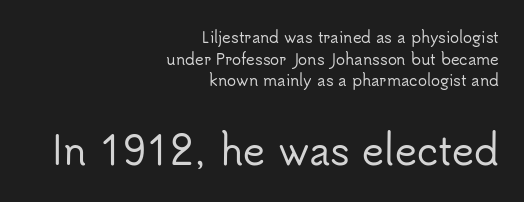
{"serif": "no", "italic": "no", "width": "normal", "stroke_contrast": "low", "x_height": "small", "monospaced": "no", "underline": "no", "align": "right", "line_spacing": "normal", "line_spacing_ratio": 1.44, "letter_spacing": "normal", "letter_spacing_em": 0.0, "larger_block": "second", "size_ratio": 2.53, "glyph_px": 38}
